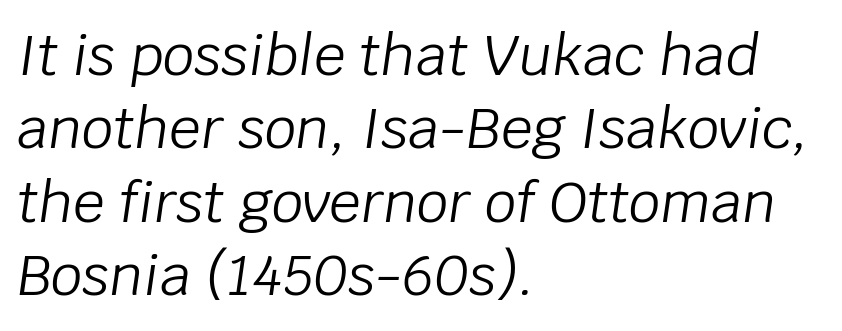
Style check: oblique. Tracking value appears to be zero — textbook default spacing. Proportional: the letters do not fall into vertical columns. Successive baselines arrive at the customary interval. The text block is weighted toward the left margin, trailing off unevenly rightward. Check under the words: just untouched page.
